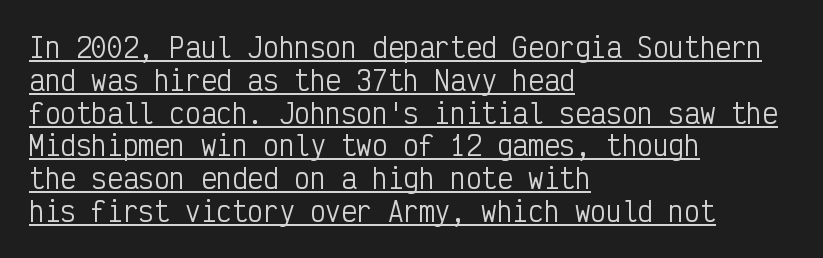
The image shows 26 px text type, upright; set left-aligned, normal line spacing (1.26x), normal letter spacing, underlined.
